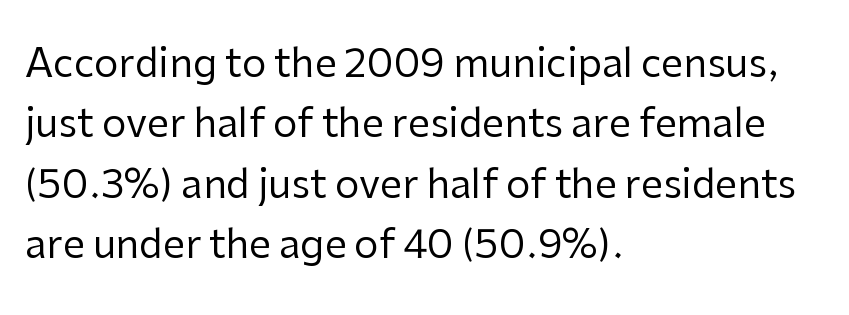
The space between consecutive lines is moderate. Serif or sans? Sans — the stroke terminals are bare. Stems here are at most as thick as an everyday book face. The foot of each line stays bare and open.
